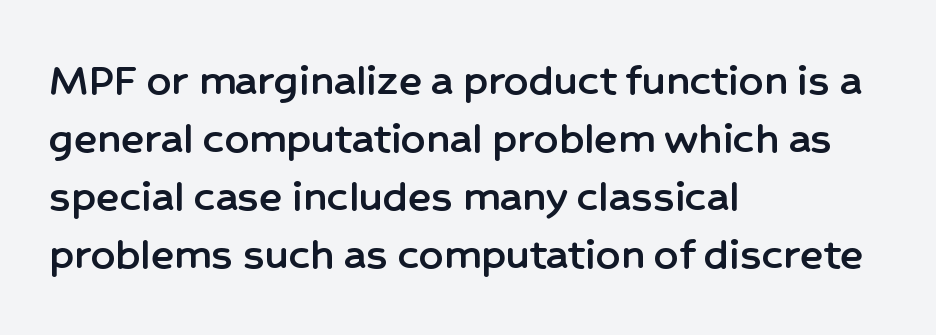
{"serif": "no", "italic": "no", "width": "normal", "stroke_contrast": "low", "x_height": "medium", "monospaced": "no", "underline": "no", "align": "left", "line_spacing_ratio": 1.21, "letter_spacing": "normal", "letter_spacing_em": 0.0, "glyph_px": 48}
